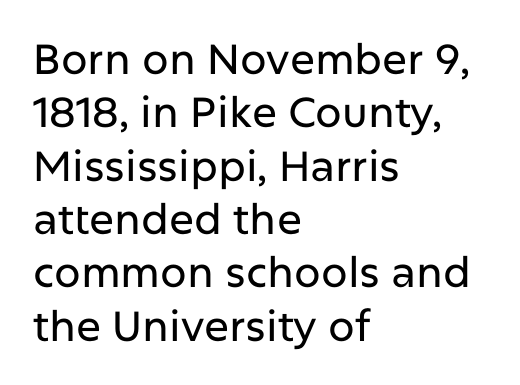
The designer left line spacing at the default. Letter spacing: default. Quick note: underline off. Notice how the stems are strictly vertical — no italics here. The passage shown is typed in a proportional face where columns would drift. The passage shown is typeset with a sans-serif family.
